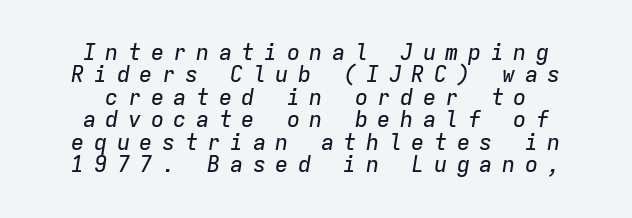
Q: Is the text italic (slanted)? A: Yes, it leans right by about 9 degrees.
Q: Is the text underlined? A: No.
Q: How is the paragraph aligned? A: Centered.
Q: Is the spacing between letters normal or unusually wide? A: Unusually wide.
Q: Is the spacing between lines tight, normal or loose? A: Tight.
